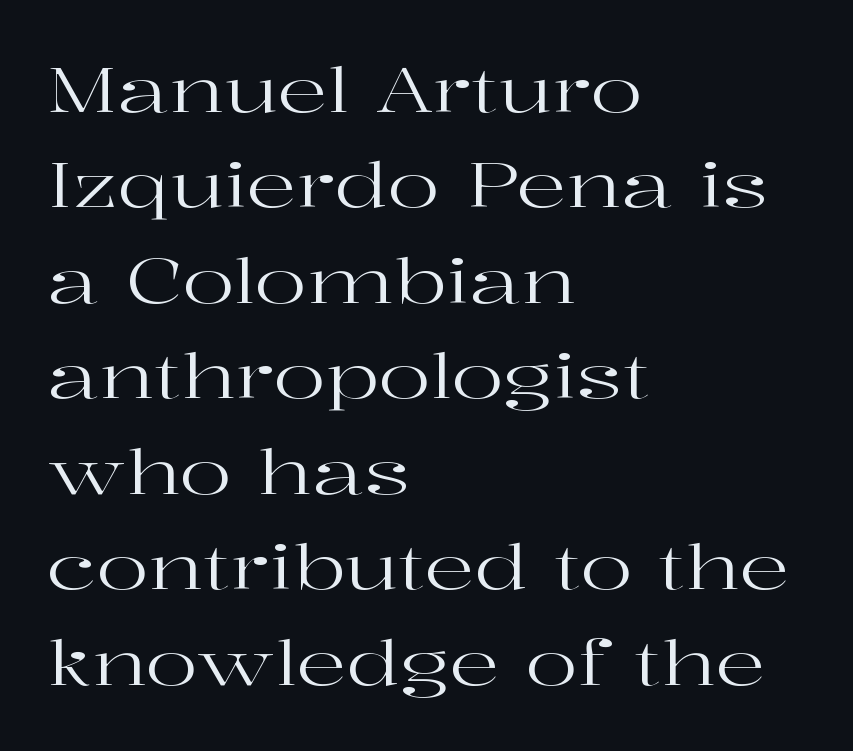
Q: Is the text bold? A: No.
Q: Is the text italic (slanted)? A: No, it is upright.
Q: Is the typeface a serif or a sans-serif typeface? A: Serif.
Q: Is the text underlined? A: No.
Q: How is the paragraph aligned? A: Left-aligned.
Q: Is the spacing between letters normal or unusually wide? A: Normal.
Q: Is the spacing between lines tight, normal or loose? A: Normal.
Q: Width (condensed, normal, or wide)? A: Wide.
Q: Stroke contrast? A: High.
Q: x-height? A: Medium.
Q: Monospaced? A: No.
